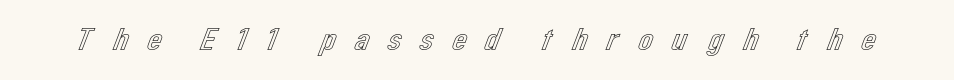
Q: Is the text italic (slanted)? A: Yes.
Q: Is the text underlined? A: No.
Q: Is the spacing between letters normal or unusually wide? A: Unusually wide.
Q: Width (condensed, normal, or wide)? A: Normal.
Q: x-height? A: Medium.
Q: Monospaced? A: No.
